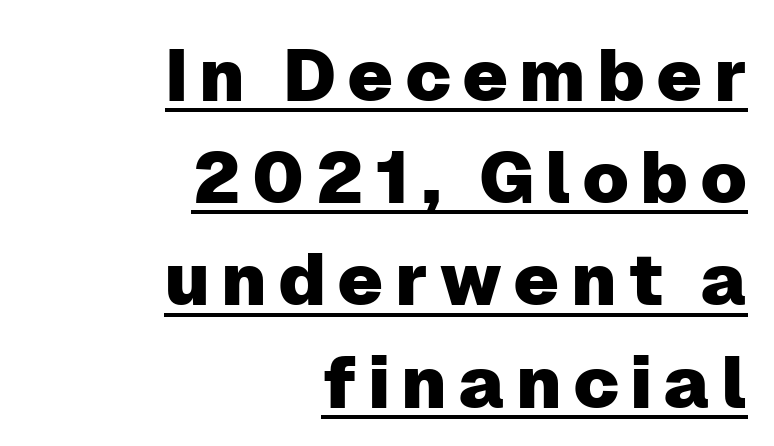
{"serif": "no", "italic": "no", "width": "normal", "stroke_contrast": "low", "x_height": "medium", "monospaced": "no", "underline": "yes", "align": "right", "line_spacing": "normal", "line_spacing_ratio": 1.4, "glyph_px": 73}
